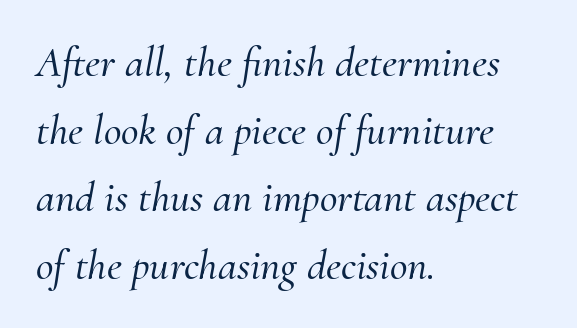
This rendering uses left alignment, leaving the right contour irregular. What stands out about the letter spacing? Nothing — it is the standard amount. A bare baseline throughout the passage. Varying glyph widths throughout — classic text-font behaviour.
